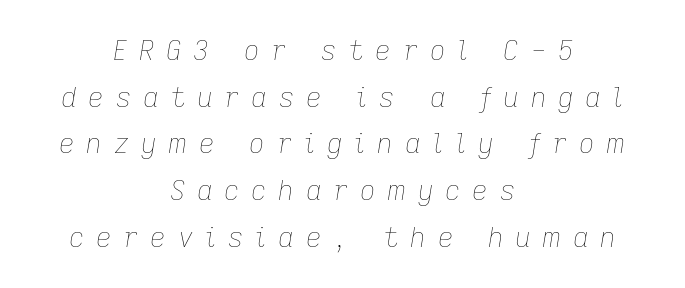
The image shows 27 px text type, italic (leaning right); set centered, line spacing 1.73x, unusually wide letter spacing (+0.43 em), not underlined.
